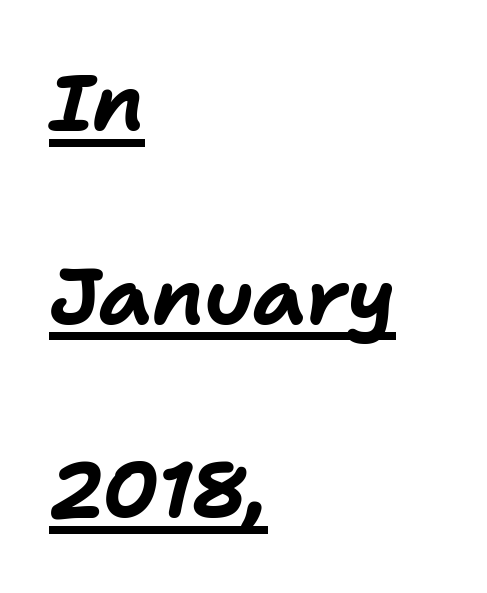
Q: Is the text bold? A: Yes.
Q: Is the text italic (slanted)? A: Yes, it leans right by about 11 degrees.
Q: Is the text underlined? A: Yes.
Q: How is the paragraph aligned? A: Left-aligned.
Q: Is the spacing between letters normal or unusually wide? A: Normal.
Q: Is the spacing between lines tight, normal or loose? A: Loose.
Q: Width (condensed, normal, or wide)? A: Normal.
Q: Stroke contrast? A: Low.
Q: x-height? A: Medium.
Q: Monospaced? A: No.
